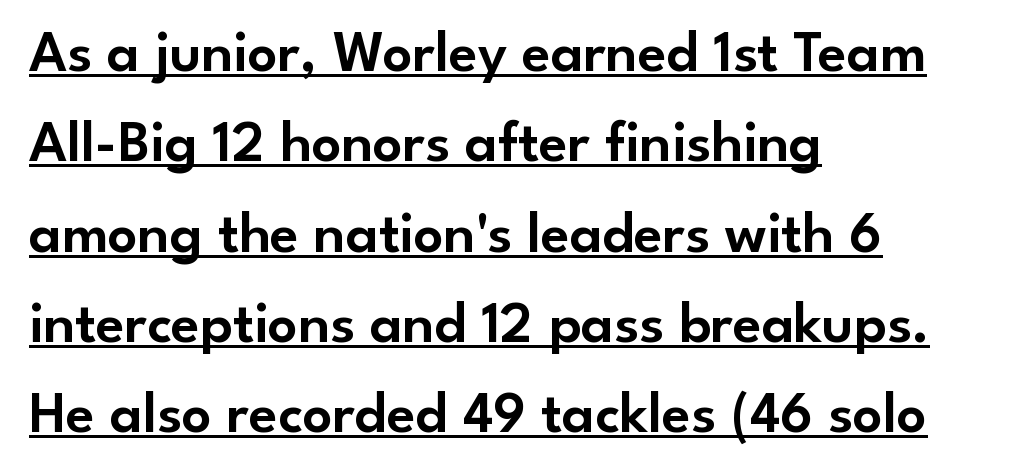
Typographically, this falls in the sans-serif category. Horizontal alignment here is leftward, the default for most running prose. The face used here is proportionally spaced, like ordinary book or web type. Students, note that the glyphs here touch the page at normal intervals. Tall strokes in this sample are plumb rather than angled. This block has exactly the height ordinary leading produces.
